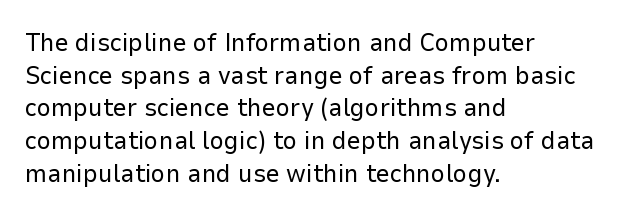
{"italic": "no", "bold": "no", "underline": "no", "align": "left", "line_spacing": "normal", "line_spacing_ratio": 1.31, "letter_spacing": "normal", "letter_spacing_em": 0.0, "glyph_px": 25}
